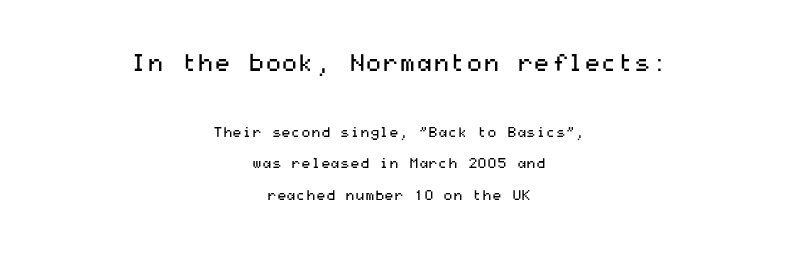
Vertically, the passage feels expansive, rows floating well apart. No letter is thick-stroked: the sample isn't bold. In terms of letterspacing, this is plain default setting. A typesetter would mark this as roman, not italic.
